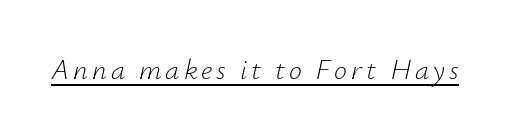
The axis of the letterforms is tilted away from vertical. Beneath each row of characters lies a ruled line. Is the type heavy? It reads as light-to-regular instead. You could not count columns in this text — the font is proportionally spaced.
